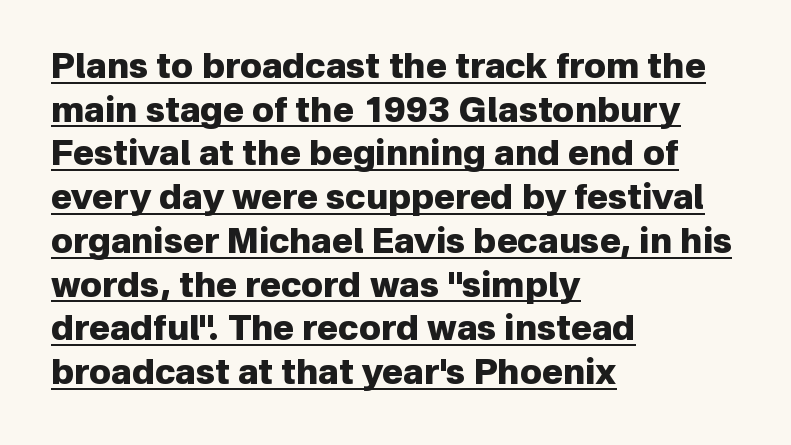
{"serif": "no", "italic": "no", "bold": "yes", "weight": "heavy", "width": "normal", "stroke_contrast": "low", "x_height": "medium", "monospaced": "no", "underline": "yes", "align": "left", "line_spacing": "normal", "line_spacing_ratio": 1.25, "letter_spacing": "normal", "letter_spacing_em": 0.0, "glyph_px": 35}
